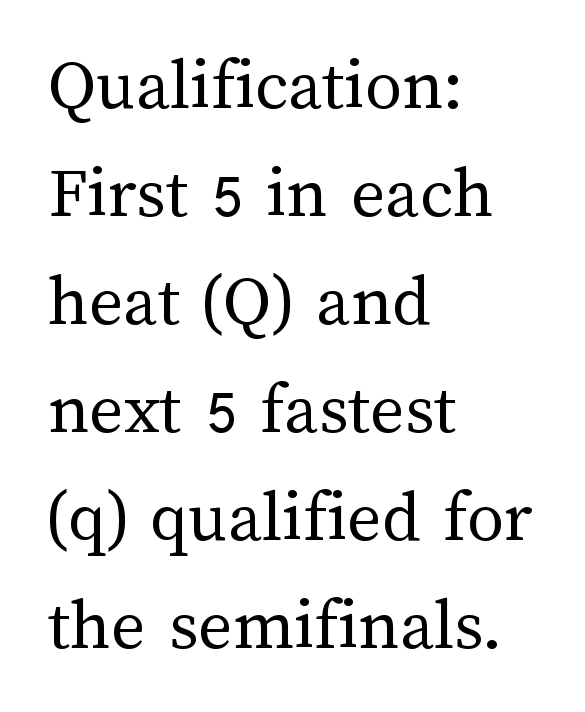
Notice how descenders clear the ascenders below comfortably — that's standard leading. The lines in this sample share a left origin and differ only in where they stop. In terms of posture, this sample is upright. A clean baseline with only descenders dipping below it. The letterforms sit shoulder to shoulder at normal distance.
